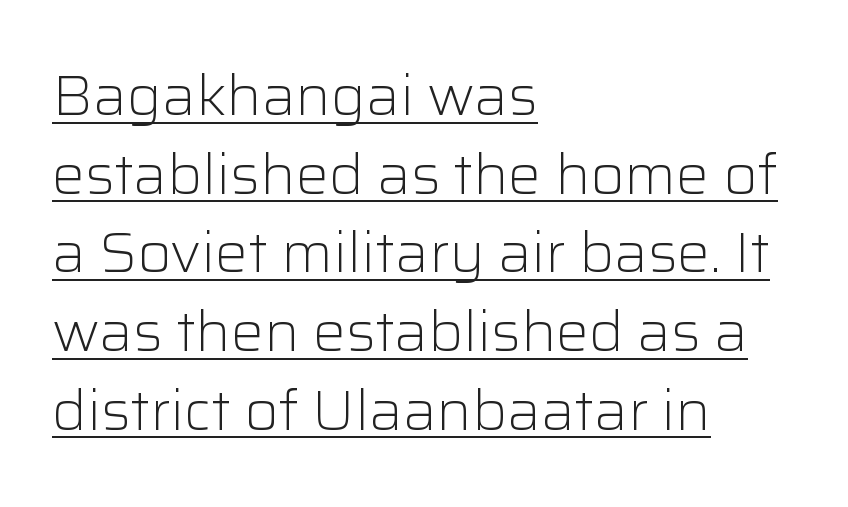
Q: Is the text bold? A: No.
Q: Is the text italic (slanted)? A: No, it is upright.
Q: Is the typeface a serif or a sans-serif typeface? A: Sans-serif.
Q: Is the text underlined? A: Yes.
Q: How is the paragraph aligned? A: Left-aligned.
Q: Is the spacing between letters normal or unusually wide? A: Normal.
Q: Is the spacing between lines tight, normal or loose? A: Normal.
Q: Width (condensed, normal, or wide)? A: Normal.
Q: Stroke contrast? A: Low.
Q: x-height? A: Medium.
Q: Monospaced? A: No.
